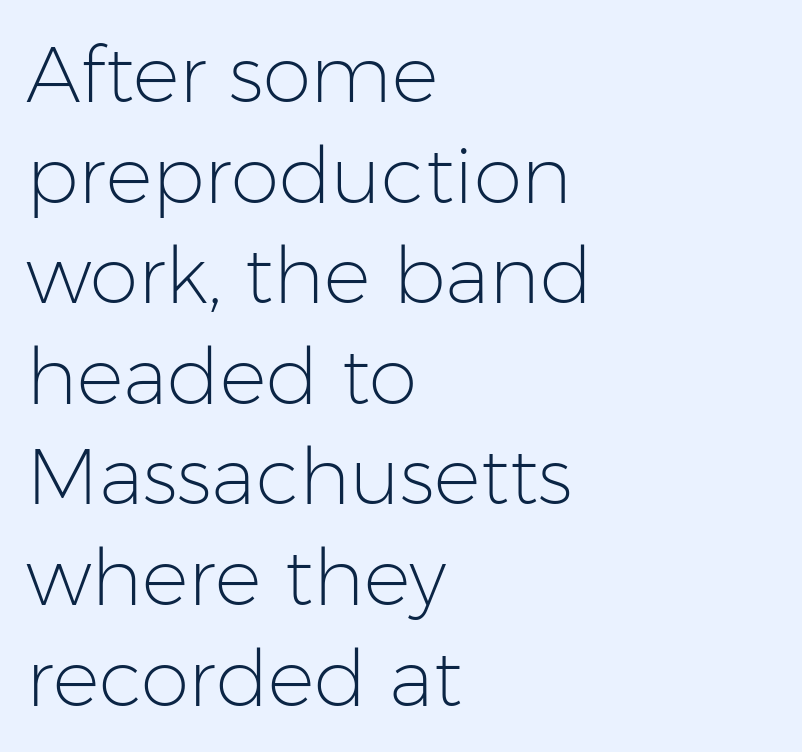
{"serif": "no", "italic": "no", "bold": "no", "weight": "light", "width": "normal", "stroke_contrast": "low", "x_height": "medium", "monospaced": "no", "underline": "no", "align": "left", "line_spacing": "normal", "line_spacing_ratio": 1.29, "letter_spacing": "normal", "letter_spacing_em": 0.0, "glyph_px": 78}
